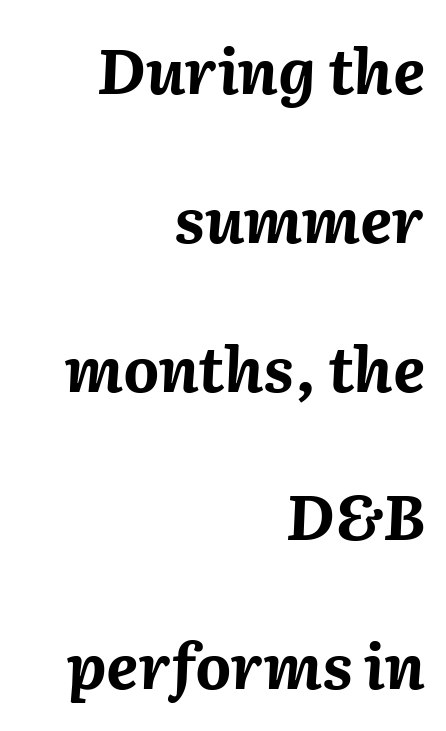
The image shows 62 px bold type, italic (leaning right); set right-aligned, loose line spacing (2.4x), normal letter spacing, not underlined; medium stroke contrast and a medium x-height.
